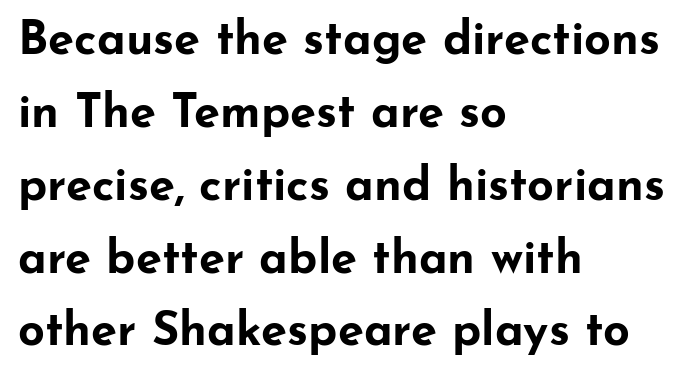
Q: Is the text bold? A: Yes.
Q: Is the text italic (slanted)? A: No, it is upright.
Q: Is the typeface a serif or a sans-serif typeface? A: Sans-serif.
Q: Is the text underlined? A: No.
Q: How is the paragraph aligned? A: Left-aligned.
Q: Is the spacing between letters normal or unusually wide? A: Normal.
Q: Is the spacing between lines tight, normal or loose? A: Normal.
Q: Width (condensed, normal, or wide)? A: Wide.
Q: Stroke contrast? A: Low.
Q: x-height? A: Small.
Q: Monospaced? A: No.
